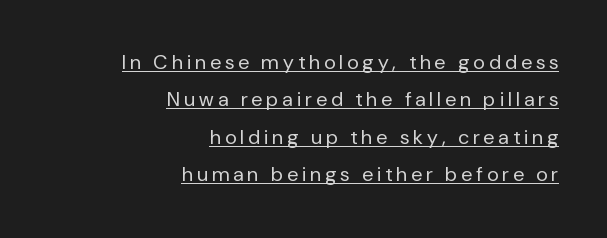
The image shows 20 px text type, upright; set right-aligned, line spacing 1.87x, unusually wide letter spacing (+0.21 em), underlined.
